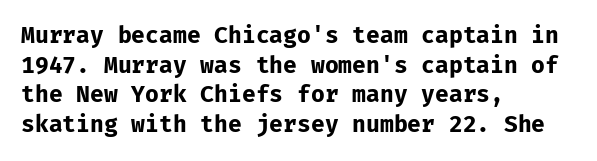
Is there any slant? The stems are plumb. Nothing unusual about the tracking: characters are spaced as the font intends. These words are printed bold, with thick strokes throughout. Evenly set lines give the paragraph a standard silhouette.
